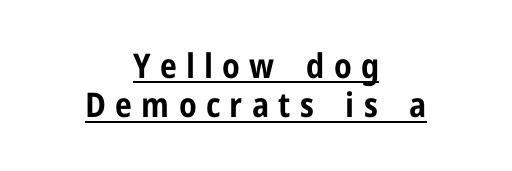
The image shows 34 px bold, condensed sans-serif type, upright; set centered, line spacing 1.16x, unusually wide letter spacing (+0.27 em), underlined; low stroke contrast and a medium x-height.
